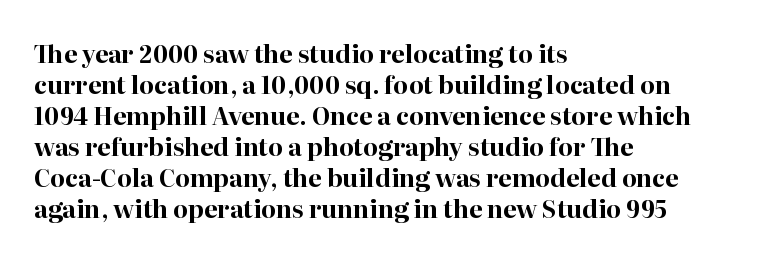
Q: Is the text bold? A: Yes.
Q: Is the text italic (slanted)? A: No, it is upright.
Q: Is the text underlined? A: No.
Q: How is the paragraph aligned? A: Left-aligned.
Q: Is the spacing between letters normal or unusually wide? A: Normal.
Q: Is the spacing between lines tight, normal or loose? A: Normal.
